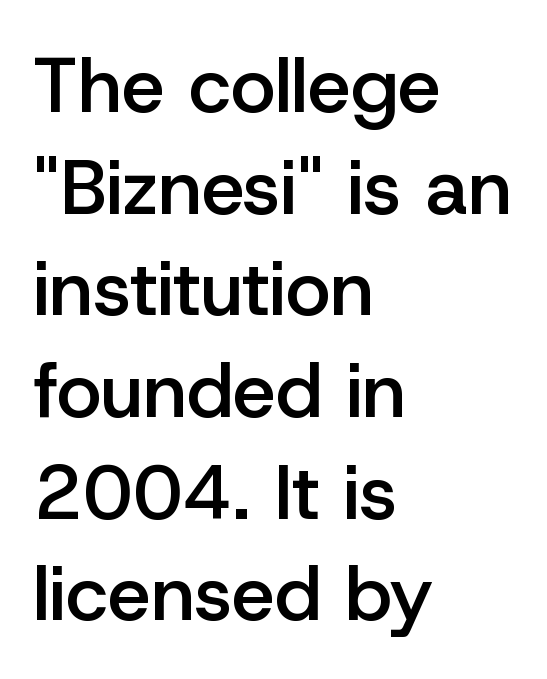
{"serif": "no", "italic": "no", "bold": "semi", "weight": "semibold", "width": "normal", "stroke_contrast": "low", "x_height": "medium", "monospaced": "no", "underline": "no", "align": "left", "line_spacing": "normal", "line_spacing_ratio": 1.32, "letter_spacing": "normal", "letter_spacing_em": 0.0, "glyph_px": 77}
